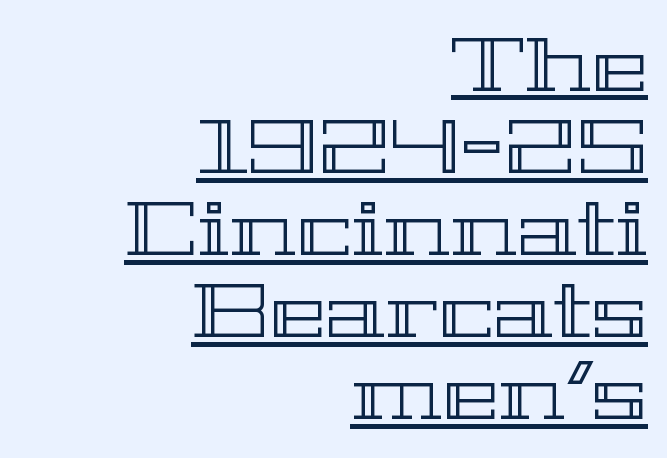
Posture: vertical. The sample's only ornament is a line tracing under the words. Is the block centered? No — it sits flush against the right margin. The passage shown stacks its lines with hardly any gap.
